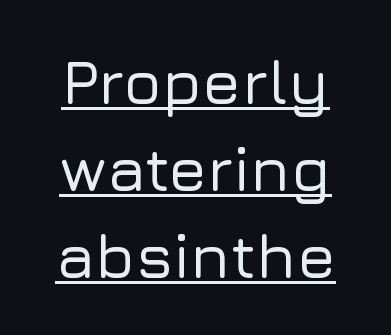
The image shows 63 px sans-serif type, upright; set normal line spacing (1.38x), normal letter spacing, underlined; low stroke contrast and a medium x-height.
